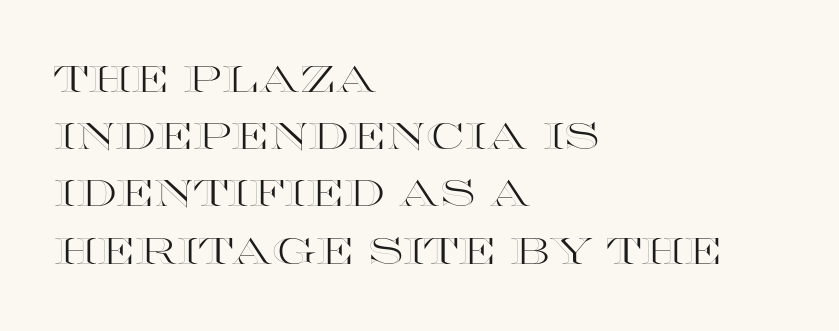
Q: Is the text italic (slanted)? A: No, it is upright.
Q: Is the text underlined? A: No.
Q: How is the paragraph aligned? A: Left-aligned.
Q: Is the spacing between letters normal or unusually wide? A: Normal.
Q: Is the spacing between lines tight, normal or loose? A: Normal.
Q: Width (condensed, normal, or wide)? A: Wide.
Q: x-height? A: Large.
Q: Monospaced? A: No.
